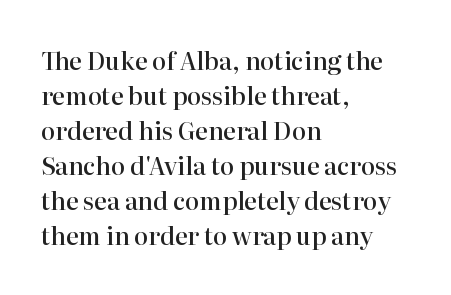
{"italic": "no", "bold": "semi", "underline": "no", "align": "left", "line_spacing": "normal", "line_spacing_ratio": 1.46, "letter_spacing": "normal", "letter_spacing_em": 0.0, "glyph_px": 24}
